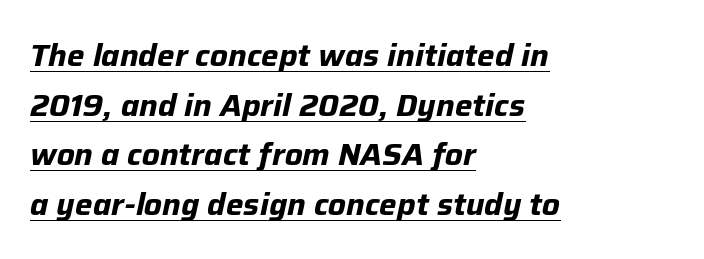
The image shows 31 px bold type, italic (leaning right); set left-aligned, normal line spacing (1.6x), normal letter spacing, underlined; low stroke contrast and a medium x-height.
